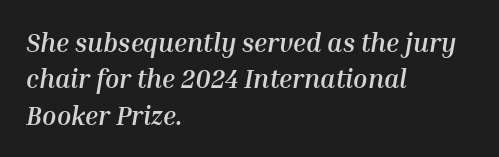
The image shows 26 px bold type, italic (leaning right); set left-aligned, normal line spacing (1.4x), normal letter spacing, not underlined.
